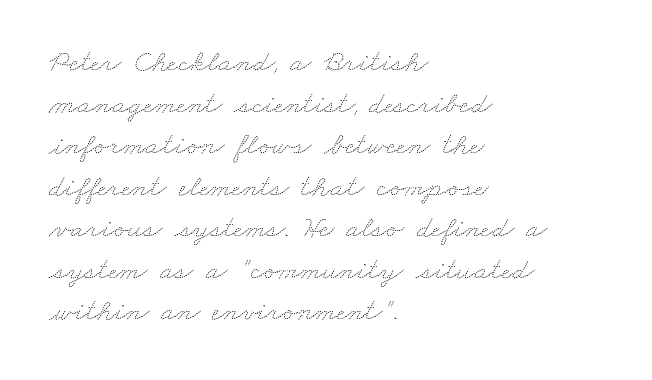
Reading down the column, the eye jumps a familiar distance to each next line. Weight: not bold — regular or lighter. Quick note: underline off. Casual observation: everything's shoved over to the left.
